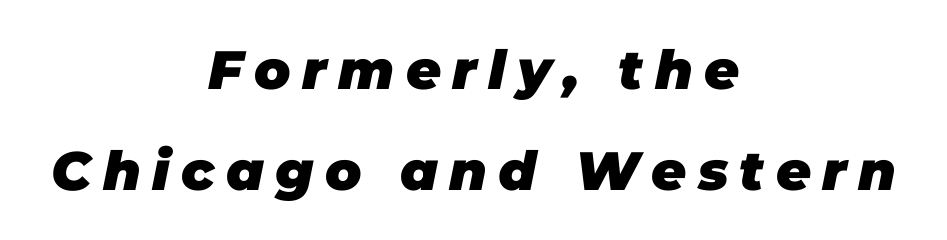
The image shows 54 px heavy type, italic (leaning right); set centered, line spacing 1.87x, unusually wide letter spacing (+0.21 em), not underlined; low stroke contrast and a large x-height.
